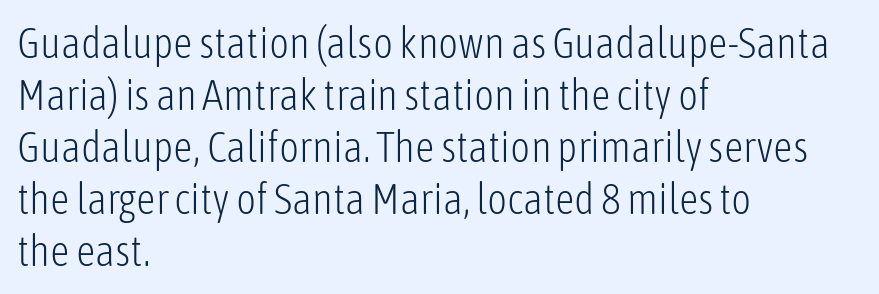
Q: Is the text bold? A: No.
Q: Is the text italic (slanted)? A: No, it is upright.
Q: Is the typeface a serif or a sans-serif typeface? A: Sans-serif.
Q: Is the text underlined? A: No.
Q: How is the paragraph aligned? A: Left-aligned.
Q: Is the spacing between letters normal or unusually wide? A: Normal.
Q: Width (condensed, normal, or wide)? A: Condensed.
Q: Stroke contrast? A: Low.
Q: x-height? A: Medium.
Q: Monospaced? A: No.
